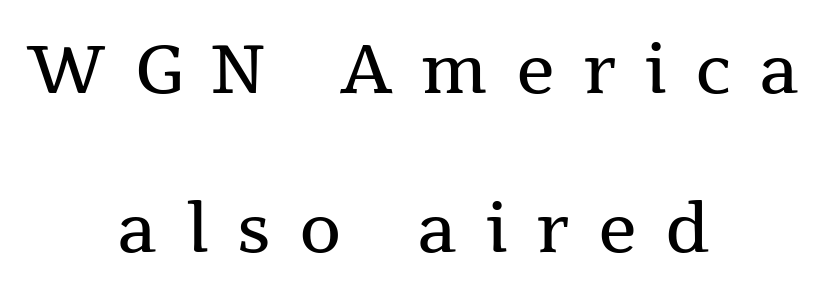
Q: Is the text bold? A: No.
Q: Is the text italic (slanted)? A: No, it is upright.
Q: Is the typeface a serif or a sans-serif typeface? A: Serif.
Q: Is the text underlined? A: No.
Q: How is the paragraph aligned? A: Centered.
Q: Is the spacing between letters normal or unusually wide? A: Unusually wide.
Q: Is the spacing between lines tight, normal or loose? A: Loose.
Q: Width (condensed, normal, or wide)? A: Normal.
Q: Stroke contrast? A: Medium.
Q: x-height? A: Medium.
Q: Monospaced? A: No.
